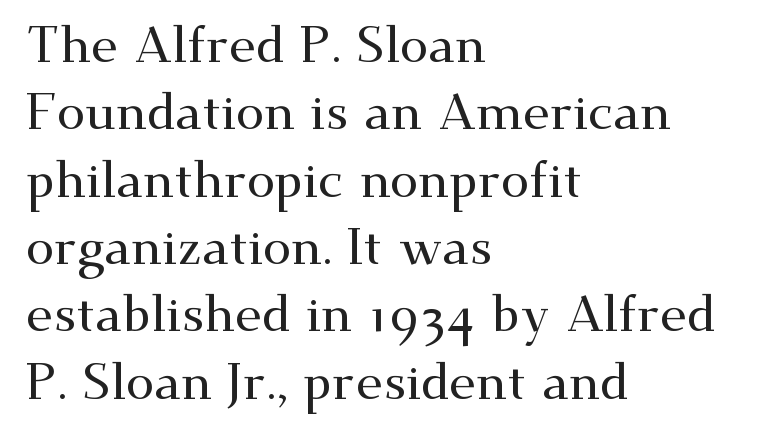
{"serif": "yes", "italic": "no", "width": "wide", "stroke_contrast": "medium", "x_height": "small", "monospaced": "no", "underline": "no", "align": "left", "line_spacing": "normal", "line_spacing_ratio": 1.32, "letter_spacing": "normal", "letter_spacing_em": 0.0, "glyph_px": 51}
